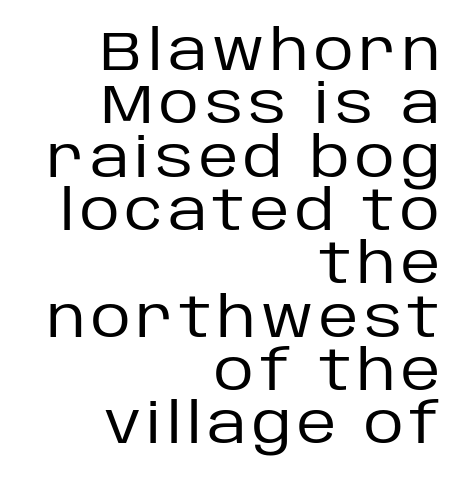
Counters stay open thanks to moderate or lighter strokes. If you drew a line through each stem, it would be perfectly vertical. The typeface chosen for these lines omits serifs. These lines are set flush right with a ragged left edge. The designer dialed line spacing down below the default. The passage shown is not underscored anywhere.
